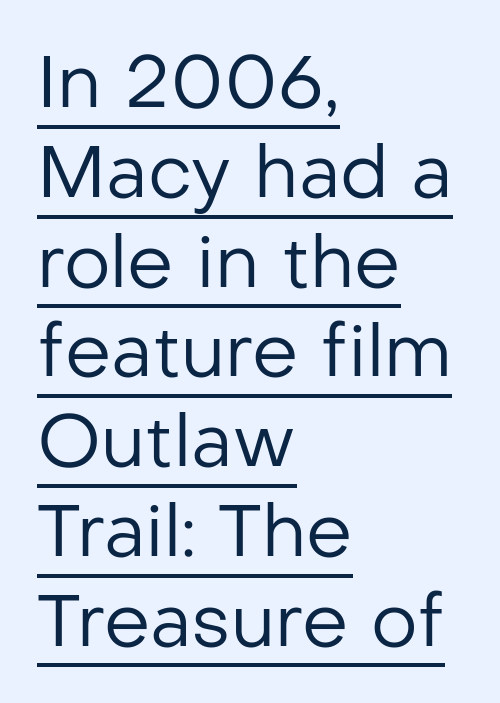
A continuous stroke trails under the words, as in a hyperlink. A quiet, ordinary-to-light weight characterises the typeface. Spacing verdict: proportional, widths tailored to each character. Which margin do the lines hug? The left one — the right edge is uneven.
